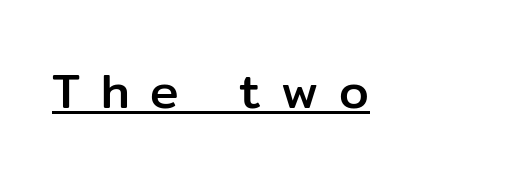
Beneath each row of characters lies a ruled line. Observe the wide spacing: letters keep a clear distance from each other. Varying glyph widths throughout — classic text-font behaviour. A sans-serif font was chosen for this passage. This sample uses an upright cut, with every glyph sitting square on the baseline.
